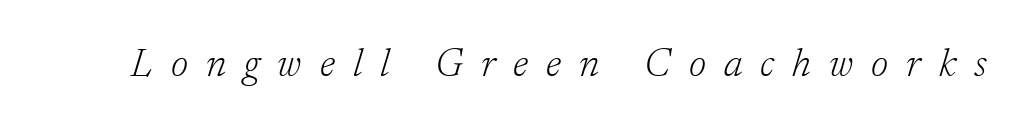
The image shows 39 px light serif type, italic (leaning right); set unusually wide letter spacing (+0.46 em), not underlined; low stroke contrast and a medium x-height.
